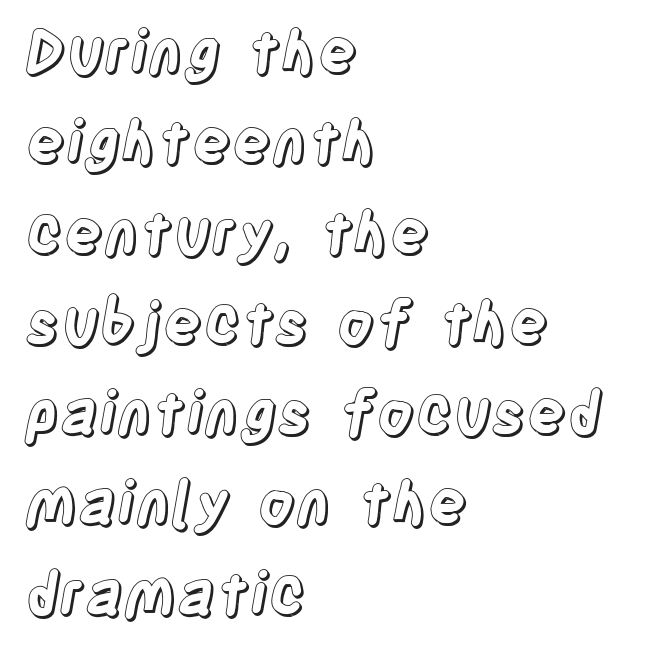
Q: Is the text italic (slanted)? A: Yes.
Q: Is the text underlined? A: No.
Q: How is the paragraph aligned? A: Left-aligned.
Q: Is the spacing between letters normal or unusually wide? A: Normal.
Q: Is the spacing between lines tight, normal or loose? A: Normal.
Q: Width (condensed, normal, or wide)? A: Condensed.
Q: x-height? A: Large.
Q: Monospaced? A: No.
